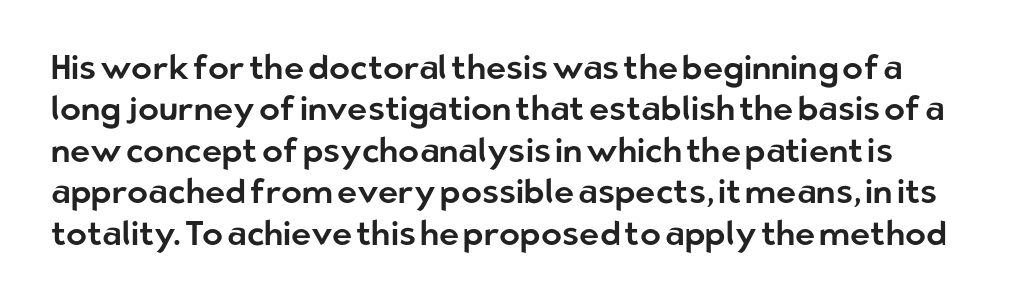
The gap between lines stays unmarked. Unlike a traditional serif, this face leaves its strokes unadorned. Characters follow at the spacing the type designer built in. Varying glyph widths throughout — classic text-font behaviour.
